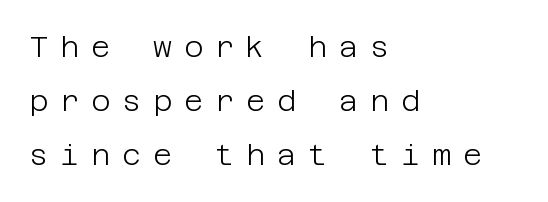
The image shows 29 px light sans-serif type, upright; set left-aligned, line spacing 1.87x, unusually wide letter spacing (+0.42 em), not underlined; low stroke contrast and a large x-height.
